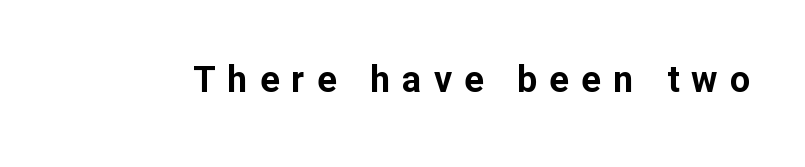
Q: Is the text bold? A: Yes.
Q: Is the text italic (slanted)? A: No, it is upright.
Q: Is the typeface a serif or a sans-serif typeface? A: Sans-serif.
Q: Is the text underlined? A: No.
Q: Is the spacing between letters normal or unusually wide? A: Unusually wide.
Q: Width (condensed, normal, or wide)? A: Normal.
Q: Stroke contrast? A: Low.
Q: x-height? A: Medium.
Q: Monospaced? A: No.
